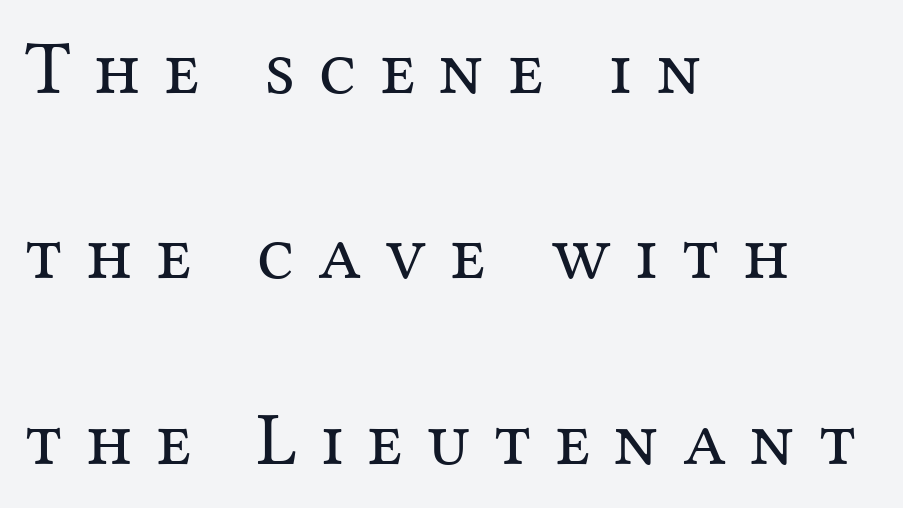
{"serif": "yes", "italic": "no", "bold": "no", "weight": "regular", "width": "normal", "stroke_contrast": "medium", "x_height": "medium", "monospaced": "no", "underline": "no", "align": "left", "line_spacing": "loose", "line_spacing_ratio": 2.44, "letter_spacing": "wide", "letter_spacing_em": 0.31, "glyph_px": 76}
